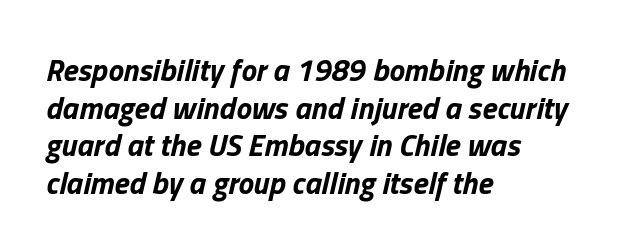
The image shows 31 px bold type, italic (leaning right); set left-aligned, line spacing 1.21x, normal letter spacing, not underlined; low stroke contrast and a medium x-height.
